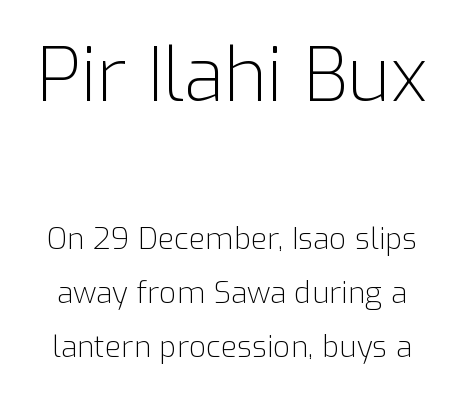
{"serif": "no", "italic": "no", "bold": "no", "weight": "light", "width": "normal", "stroke_contrast": "low", "x_height": "medium", "monospaced": "no", "underline": "no", "line_spacing_ratio": 1.8, "letter_spacing": "normal", "letter_spacing_em": 0.0, "larger_block": "first", "size_ratio": 2.47, "glyph_px": 74}
